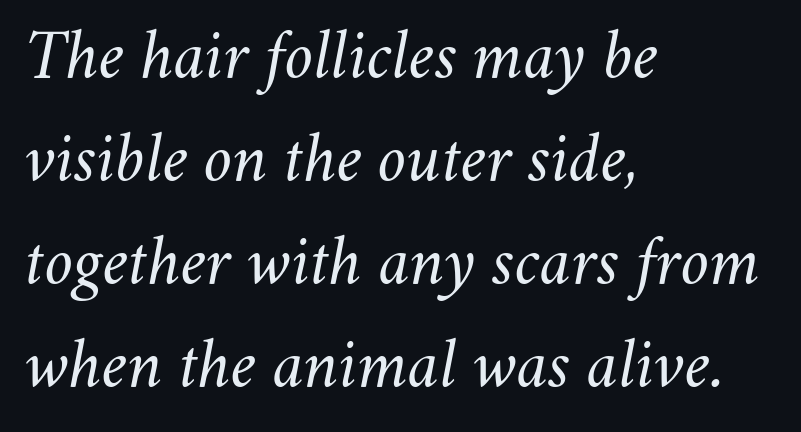
Q: Is the text bold? A: No.
Q: Is the text italic (slanted)? A: Yes, it leans right by about 11 degrees.
Q: Is the text underlined? A: No.
Q: How is the paragraph aligned? A: Left-aligned.
Q: Is the spacing between letters normal or unusually wide? A: Normal.
Q: Is the spacing between lines tight, normal or loose? A: Normal.
Q: Width (condensed, normal, or wide)? A: Normal.
Q: Stroke contrast? A: Medium.
Q: x-height? A: Small.
Q: Monospaced? A: No.
